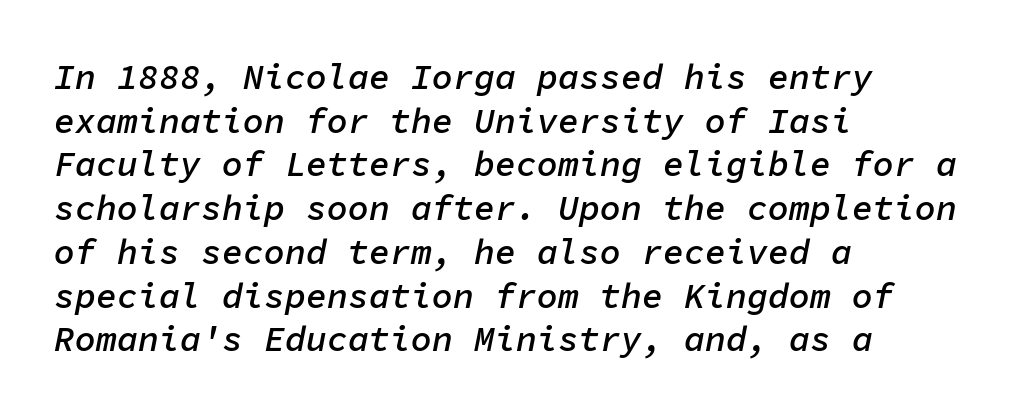
The letters march in equal steps, a hallmark of fixed-pitch type. Bare-footed words on every line. Typeset ragged right — the left edge is the straight one. Glyph-to-glyph distance matches everyday printed text. When letters slant like this, we call the style italic. Stroke thickness is moderately raised; the sample reads as semibold.
